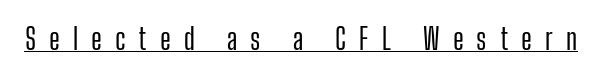
Q: Is the text italic (slanted)? A: No, it is upright.
Q: Is the typeface a serif or a sans-serif typeface? A: Sans-serif.
Q: Is the text underlined? A: Yes.
Q: Is the spacing between letters normal or unusually wide? A: Unusually wide.
Q: Width (condensed, normal, or wide)? A: Condensed.
Q: Stroke contrast? A: Low.
Q: x-height? A: Medium.
Q: Monospaced? A: No.
